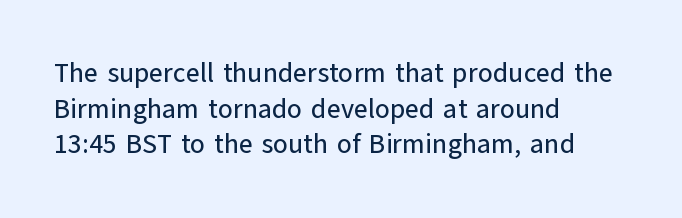
Line spacing here is normal. In terms of posture, this sample is upright. A bare baseline throughout the passage. Does the copy run flush right? No — it runs flush left. You could call the tracking neutral — neither tight nor loose.
